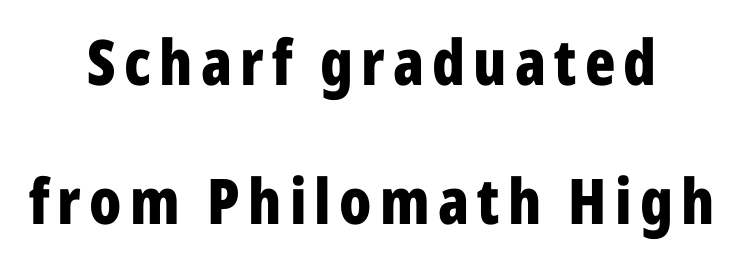
Type style note: lacks serifs. No italicization has been applied; the sample stays upright. The paragraph has two soft edges and a firm central axis. The zone under the glyphs is completely vacant. Varying glyph widths throughout — classic text-font behaviour. Its strokes are broad and dark, the hallmark of bold type.
